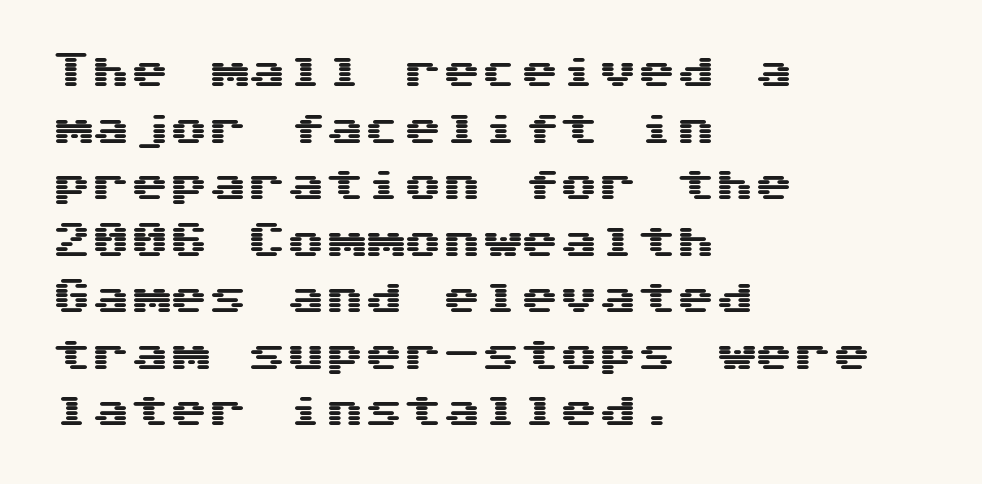
{"serif": "no", "italic": "no", "width": "wide", "stroke_contrast": "medium", "x_height": "medium", "underline": "no", "align": "left", "line_spacing": "normal", "line_spacing_ratio": 1.45, "letter_spacing": "normal", "letter_spacing_em": 0.0, "glyph_px": 39}
